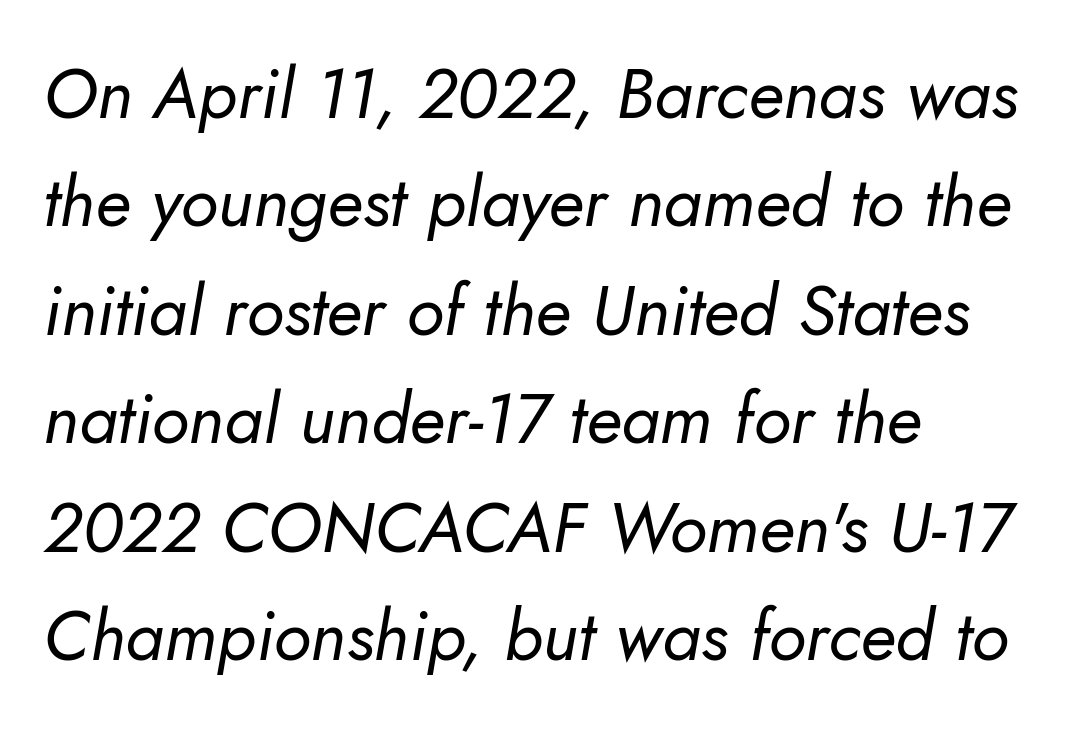
The image shows 70 px regular-weight type, italic (leaning right); set left-aligned, normal line spacing (1.55x), normal letter spacing, not underlined; low stroke contrast and a small x-height.
